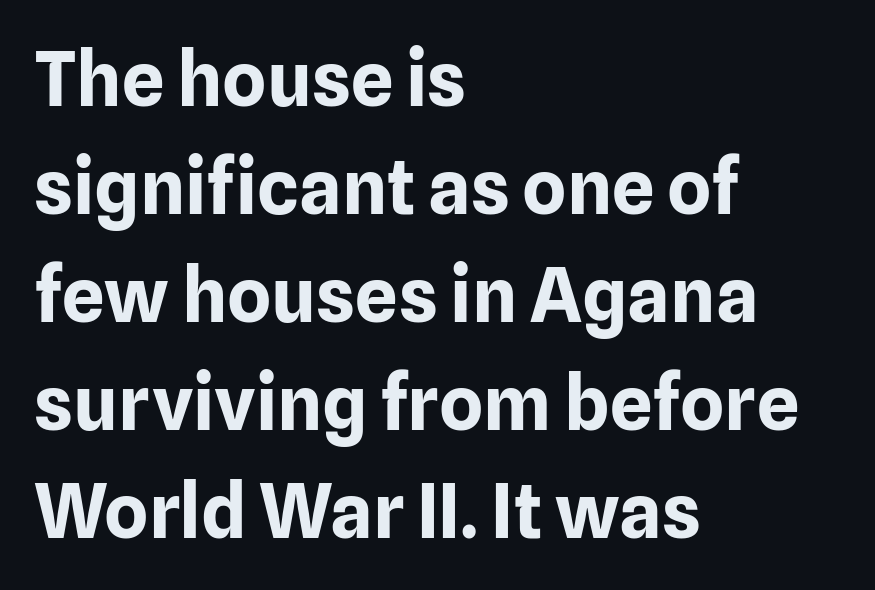
These lines are set flush left with a ragged right edge. The passage shown stacks its lines at a standard gap. A typesetter would mark this as roman, not italic. The type family on display is of the sans-serif kind. Varying glyph widths throughout — classic text-font behaviour. The zone under the glyphs is completely vacant.
